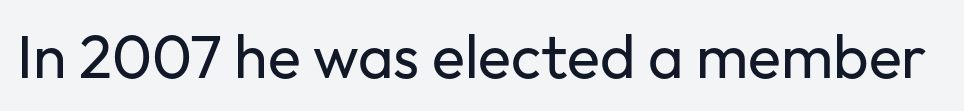
Spacing between characters is what you'd get straight out of the box. Nothing sits at the stroke ends, so this counts as sans-serif. Ascenders rise straight up at ninety degrees. The passage shown is not underscored anywhere. Summary of weight: not heavy and not bold. Proportional: the letters do not fall into vertical columns.
